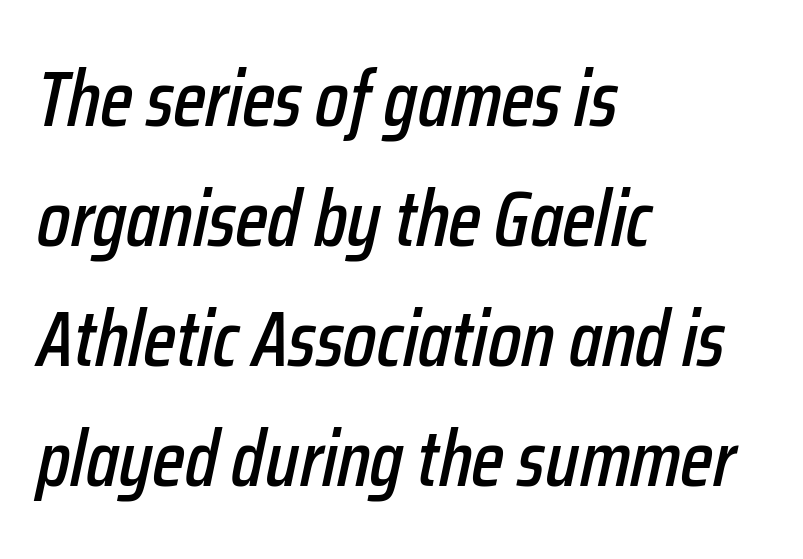
Emphasis-style slanted type is in use. The rag falls on the right side of this text block. Character widths vary here, with narrow letters taking less room than wide ones. Characters follow at the spacing the type designer built in. Glance below the letters and you will spot only blank space.
